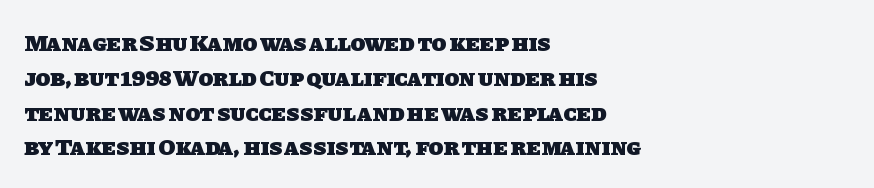
Q: Is the text bold? A: Yes.
Q: Is the text underlined? A: No.
Q: How is the paragraph aligned? A: Left-aligned.
Q: Is the spacing between letters normal or unusually wide? A: Normal.
Q: Is the spacing between lines tight, normal or loose? A: Normal.
